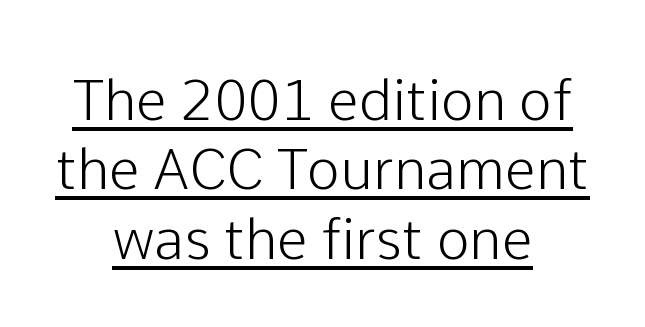
Casual observation: everything's sitting right in the middle. If you drew a line through each stem, it would be perfectly vertical. Standard letterfit; no display-style spreading of the glyphs. The passage shown is typed in a proportional face where columns would drift.
